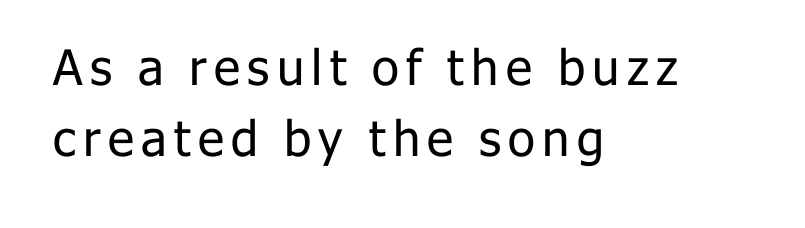
Q: Is the text bold? A: No.
Q: Is the text italic (slanted)? A: No, it is upright.
Q: Is the typeface a serif or a sans-serif typeface? A: Sans-serif.
Q: Is the text underlined? A: No.
Q: How is the paragraph aligned? A: Left-aligned.
Q: Is the spacing between lines tight, normal or loose? A: Normal.
Q: Width (condensed, normal, or wide)? A: Normal.
Q: Stroke contrast? A: Low.
Q: x-height? A: Medium.
Q: Monospaced? A: No.
